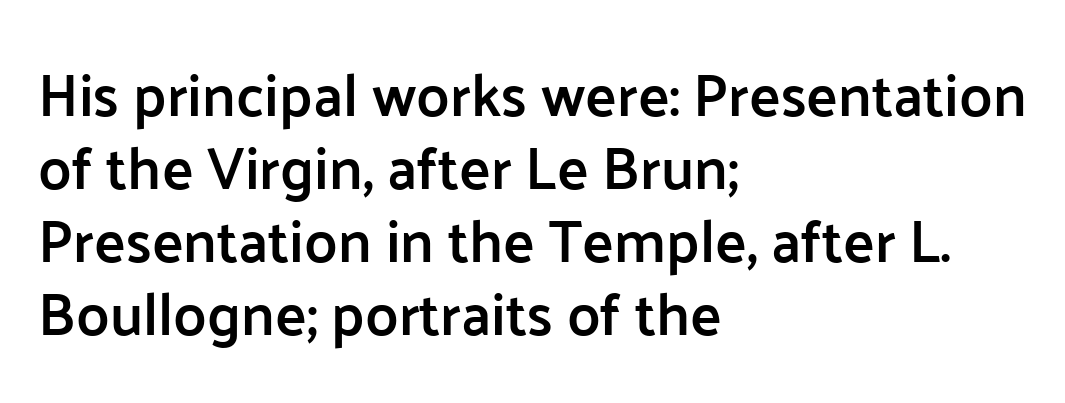
{"serif": "no", "italic": "no", "bold": "semi", "weight": "semibold", "width": "normal", "stroke_contrast": "low", "x_height": "medium", "monospaced": "no", "underline": "no", "align": "left", "line_spacing_ratio": 1.24, "letter_spacing": "normal", "letter_spacing_em": 0.0, "glyph_px": 59}
